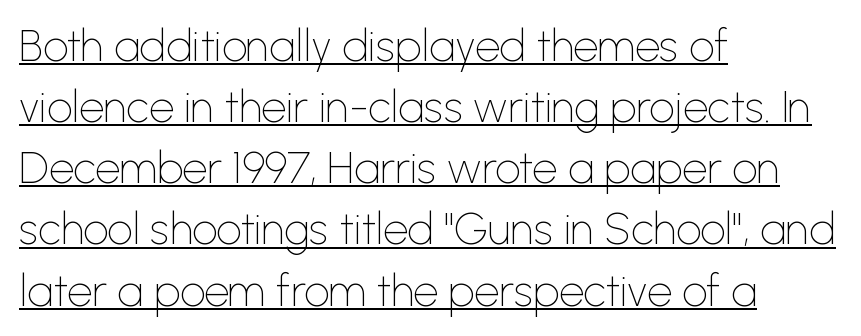
Q: Is the text bold? A: No.
Q: Is the text italic (slanted)? A: No, it is upright.
Q: Is the typeface a serif or a sans-serif typeface? A: Sans-serif.
Q: Is the text underlined? A: Yes.
Q: How is the paragraph aligned? A: Left-aligned.
Q: Is the spacing between letters normal or unusually wide? A: Normal.
Q: Is the spacing between lines tight, normal or loose? A: Normal.
Q: Width (condensed, normal, or wide)? A: Normal.
Q: Stroke contrast? A: Low.
Q: x-height? A: Medium.
Q: Monospaced? A: No.
